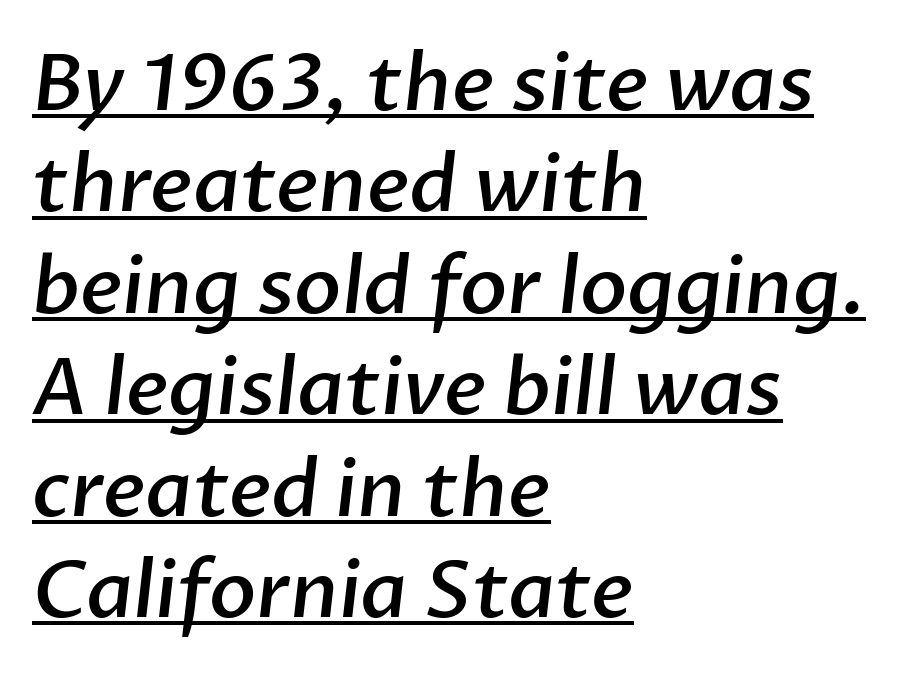
Q: Is the text bold? A: Semi-bold.
Q: Is the typeface a serif or a sans-serif typeface? A: Sans-serif.
Q: Is the text underlined? A: Yes.
Q: How is the paragraph aligned? A: Left-aligned.
Q: Is the spacing between letters normal or unusually wide? A: Normal.
Q: Is the spacing between lines tight, normal or loose? A: Normal.
Q: Width (condensed, normal, or wide)? A: Normal.
Q: Stroke contrast? A: Low.
Q: x-height? A: Medium.
Q: Monospaced? A: No.
